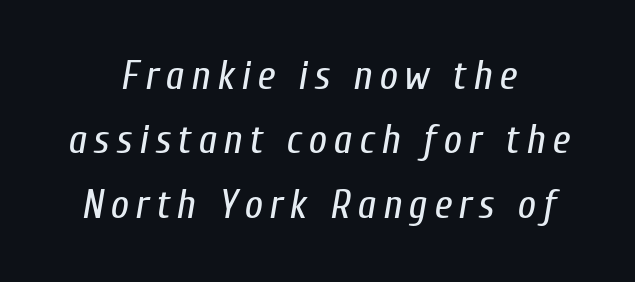
Q: Is the text bold? A: No.
Q: Is the text italic (slanted)? A: Yes, it leans right by about 10 degrees.
Q: Is the text underlined? A: No.
Q: How is the paragraph aligned? A: Centered.
Q: Is the spacing between lines tight, normal or loose? A: Normal.
Q: Width (condensed, normal, or wide)? A: Condensed.
Q: Stroke contrast? A: Low.
Q: x-height? A: Medium.
Q: Monospaced? A: No.
